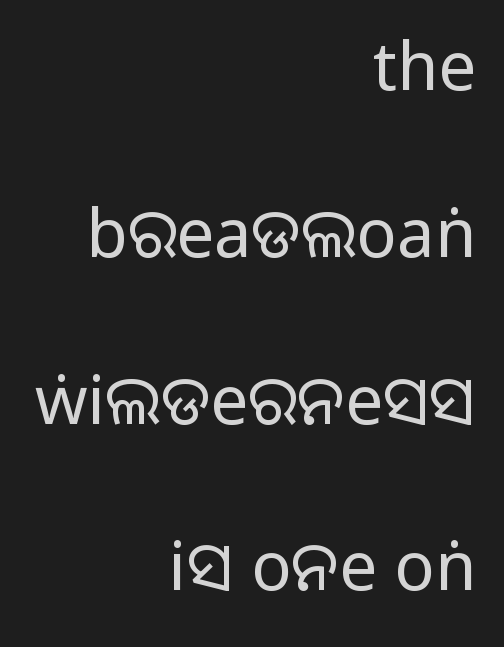
Each stroke keeps to a modest, everyday thickness or less. Widely set lines give the paragraph a tall, airy silhouette. A bare baseline throughout the passage. The gaps between neighbouring characters are ordinary and unremarkable. Nope, not italic — everything's standing straight.
